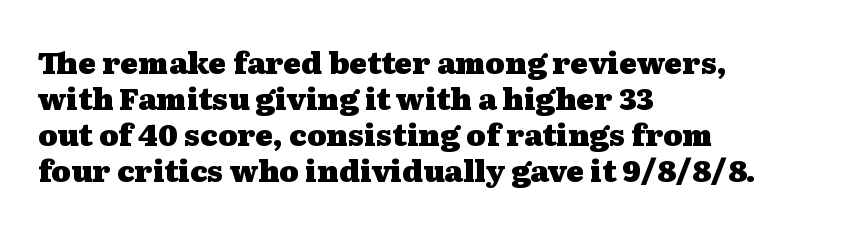
{"serif": "yes", "italic": "no", "bold": "yes", "weight": "heavy", "width": "wide", "stroke_contrast": "medium", "x_height": "medium", "monospaced": "no", "underline": "no", "align": "left", "line_spacing_ratio": 1.2, "letter_spacing": "normal", "letter_spacing_em": 0.0, "glyph_px": 30}
